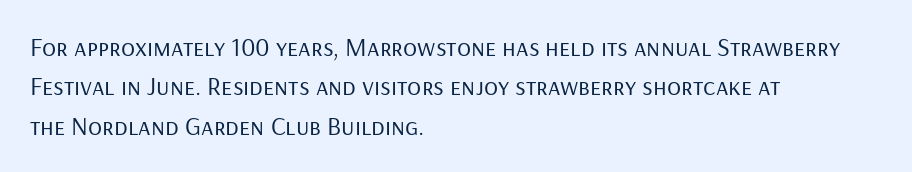
A typesetter would mark this as roman, not italic. Does the leading feel generous? No, just average. The typesetter chose a ragged-right arrangement here. The gaps between neighbouring characters are ordinary and unremarkable. Is this a heavy cut? Hardly; it is regular or lighter. The space directly below the letters is spotless.
